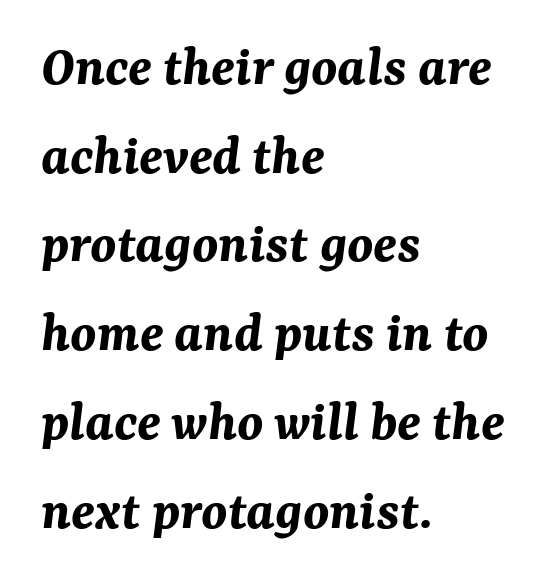
Unmarked baselines from the first word to the last. These lines were composed using italics. A classic flush-left, rag-right setting is used for this passage. The passage shown has conventional tracking throughout. Each letter keeps its own natural width here, so spacing adapts to shape. Interline gaps are of average width in this sample.
